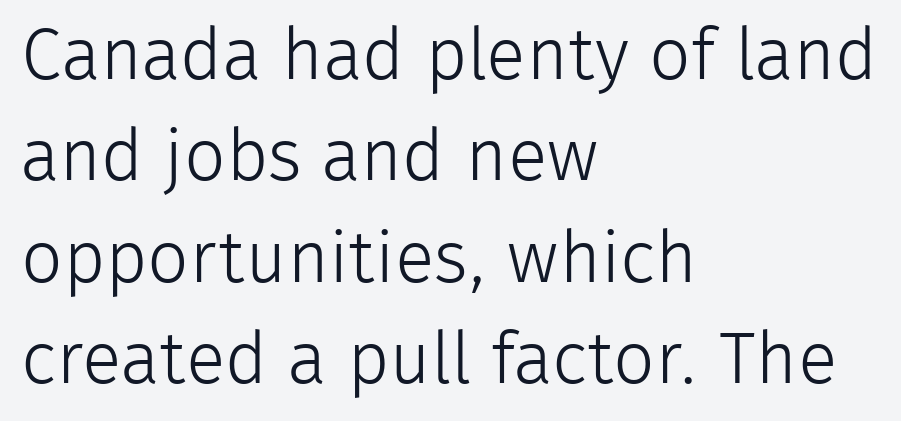
Q: Is the text bold? A: No.
Q: Is the text italic (slanted)? A: No, it is upright.
Q: Is the typeface a serif or a sans-serif typeface? A: Sans-serif.
Q: Is the text underlined? A: No.
Q: How is the paragraph aligned? A: Left-aligned.
Q: Is the spacing between letters normal or unusually wide? A: Normal.
Q: Is the spacing between lines tight, normal or loose? A: Normal.
Q: Width (condensed, normal, or wide)? A: Normal.
Q: Stroke contrast? A: Low.
Q: x-height? A: Medium.
Q: Monospaced? A: No.
